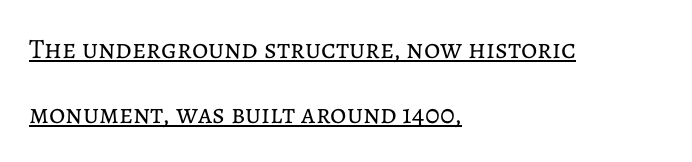
{"italic": "no", "bold": "no", "weight": "regular", "width": "normal", "stroke_contrast": "low", "x_height": "medium", "monospaced": "no", "underline": "yes", "align": "left", "line_spacing": "loose", "line_spacing_ratio": 2.31, "letter_spacing": "normal", "letter_spacing_em": 0.0, "glyph_px": 28}
